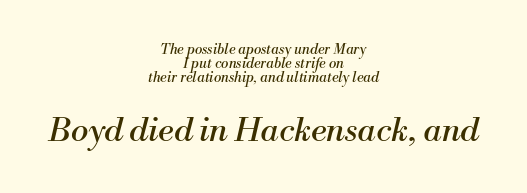
{"serif": "yes", "italic": "yes", "lean": "right", "slant_degrees": 13, "bold": "no", "weight": "regular", "width": "normal", "stroke_contrast": "medium", "x_height": "small", "monospaced": "no", "underline": "no", "align": "center", "line_spacing": "tight", "line_spacing_ratio": 1.01, "letter_spacing": "normal", "letter_spacing_em": 0.0, "larger_block": "second", "size_ratio": 2.36, "glyph_px": 33}
